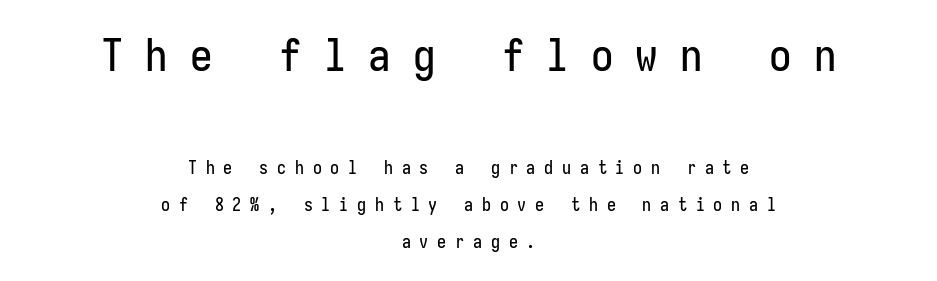
Q: Is the text italic (slanted)? A: No, it is upright.
Q: Is the typeface a serif or a sans-serif typeface? A: Sans-serif.
Q: Is the text underlined? A: No.
Q: How is the paragraph aligned? A: Centered.
Q: Is the spacing between letters normal or unusually wide? A: Unusually wide.
Q: Is the spacing between lines tight, normal or loose? A: Loose.
Q: Which block of text is set in a larger size, the first (top) or the second (bottom)? A: The first (top) one.
Q: Width (condensed, normal, or wide)? A: Condensed.
Q: Stroke contrast? A: Low.
Q: x-height? A: Medium.
Q: Monospaced? A: Yes.
